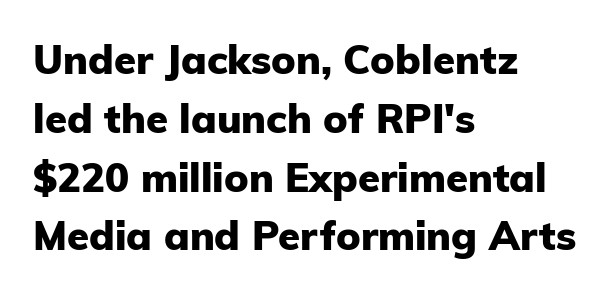
{"serif": "no", "italic": "no", "bold": "yes", "weight": "heavy", "width": "normal", "stroke_contrast": "low", "x_height": "medium", "monospaced": "no", "underline": "no", "align": "left", "line_spacing": "normal", "line_spacing_ratio": 1.47, "letter_spacing": "normal", "letter_spacing_em": 0.0, "glyph_px": 40}
